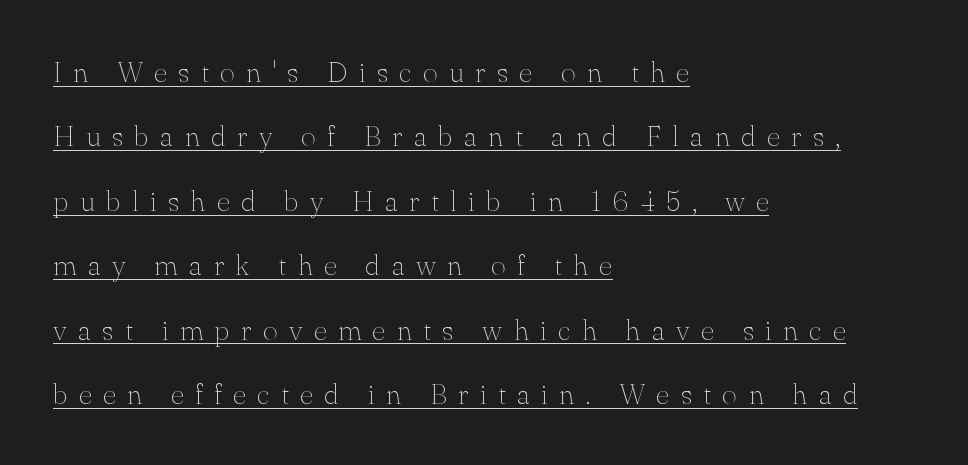
The image shows 29 px thin serif type, upright; set left-aligned, loose line spacing (2.22x), unusually wide letter spacing (+0.39 em), underlined; medium stroke contrast and a small x-height.
